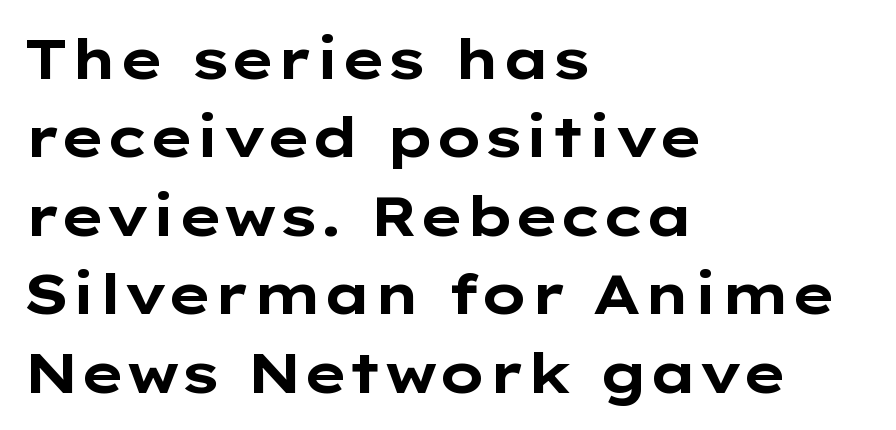
Style check: upright. Looks like regular typesetting: each glyph gets only the width it needs. Does extra space separate the letters? No, they use regular spacing. Interline gaps are of average width in this sample.
